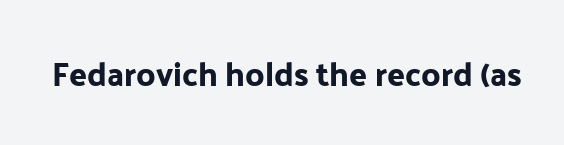
The image shows 33 px sans-serif type, upright; set normal letter spacing, not underlined; low stroke contrast and a medium x-height.
